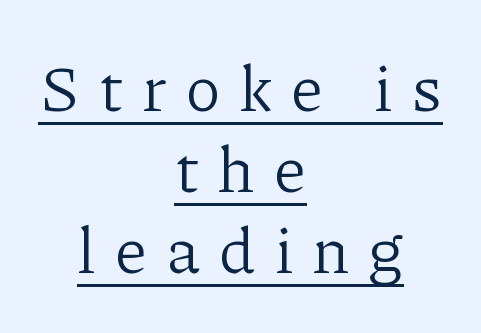
Is this a heavy cut? Hardly; it is regular or lighter. Spacing between characters has been opened up far beyond the box default. The typography opts for an upright posture over an oblique one. The face used here is proportionally spaced, like ordinary book or web type. One glance says typical: line gaps are just what's usual.
